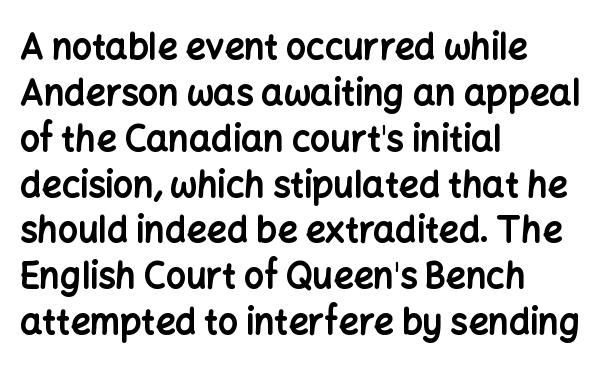
{"serif": "no", "italic": "no", "bold": "yes", "weight": "bold", "width": "normal", "stroke_contrast": "low", "x_height": "medium", "monospaced": "no", "underline": "no", "align": "left", "line_spacing": "normal", "line_spacing_ratio": 1.31, "letter_spacing": "normal", "letter_spacing_em": 0.0, "glyph_px": 35}
